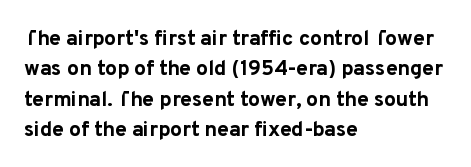
The image shows 21 px bold type, upright; set left-aligned, normal line spacing (1.45x), normal letter spacing, not underlined.
